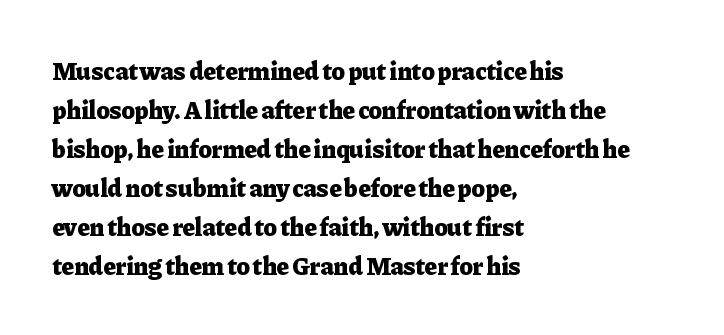
Q: Is the text bold? A: Yes.
Q: Is the text italic (slanted)? A: No, it is upright.
Q: Is the text underlined? A: No.
Q: How is the paragraph aligned? A: Left-aligned.
Q: Is the spacing between letters normal or unusually wide? A: Normal.
Q: Is the spacing between lines tight, normal or loose? A: Normal.
